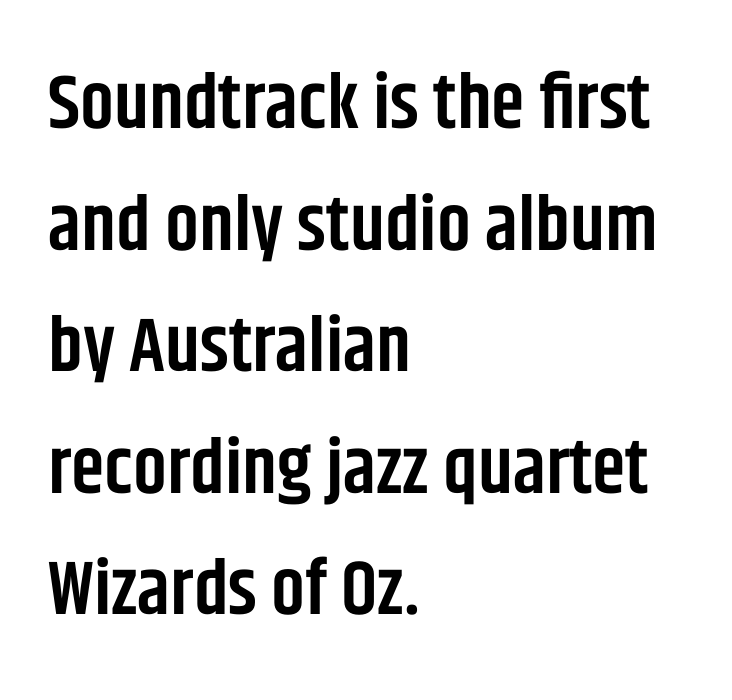
The image shows 76 px semibold, condensed sans-serif type, upright; set left-aligned, normal line spacing (1.6x), normal letter spacing, not underlined; low stroke contrast and a large x-height.
